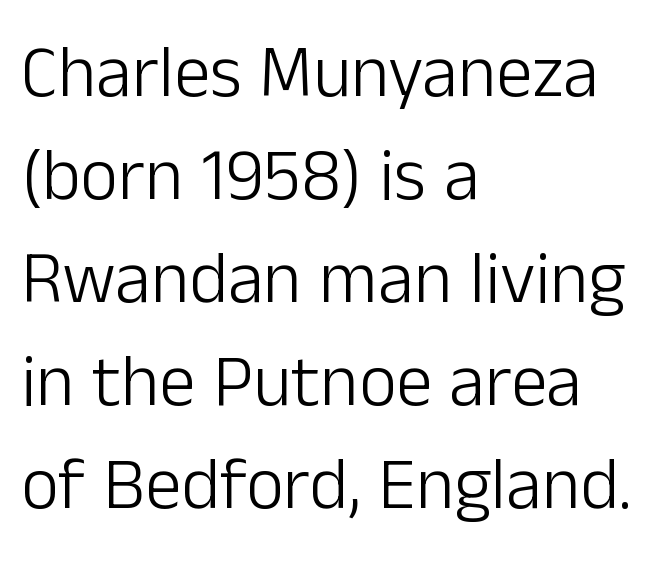
Each letter keeps its own natural width here, so spacing adapts to shape. The type sits square on the baseline with zero lean. Regarding leading, the lines here are spaced in the standard way. The space beneath each line is pristine and unruled. Is this a sans? Yes — the strokes have no serifs.
